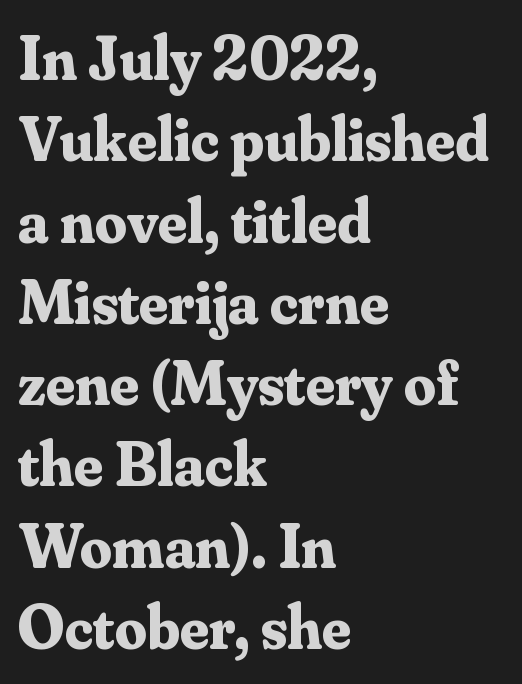
{"serif": "yes", "italic": "no", "bold": "yes", "weight": "bold", "width": "normal", "stroke_contrast": "medium", "x_height": "small", "monospaced": "no", "underline": "no", "align": "left", "line_spacing": "normal", "line_spacing_ratio": 1.29, "letter_spacing": "normal", "letter_spacing_em": 0.0, "glyph_px": 63}
